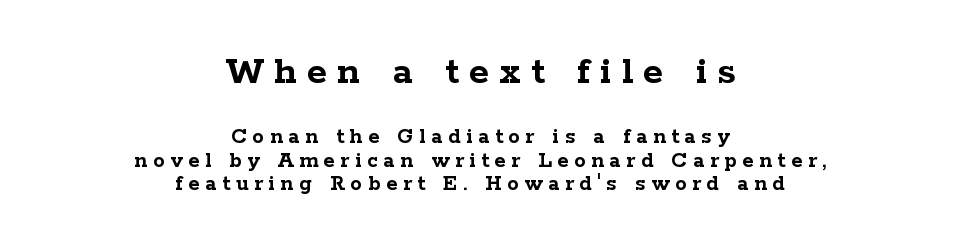
{"serif": "yes", "italic": "no", "bold": "yes", "weight": "semibold", "width": "wide", "stroke_contrast": "low", "x_height": "medium", "monospaced": "no", "underline": "no", "align": "center", "line_spacing": "tight", "line_spacing_ratio": 1.03, "letter_spacing": "wide", "letter_spacing_em": 0.25, "larger_block": "first", "size_ratio": 1.78, "glyph_px": 41}
